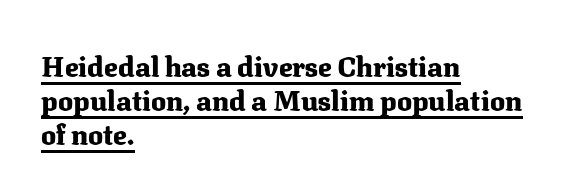
{"serif": "yes", "italic": "no", "bold": "yes", "weight": "heavy", "width": "normal", "stroke_contrast": "medium", "x_height": "medium", "monospaced": "no", "underline": "yes", "align": "left", "line_spacing_ratio": 1.22, "letter_spacing": "normal", "letter_spacing_em": 0.0, "glyph_px": 28}
